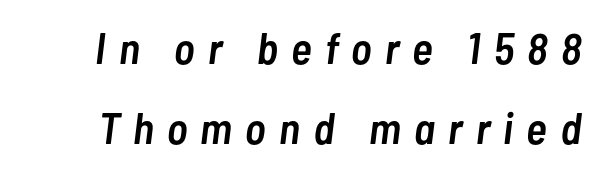
Check the space under the baseline: it is left empty. The whole block is typeset with a tilt. The rendering inserts visible extra space after every character. The sample has been set in demibold, a notch under bold. Each letter keeps its own natural width here, so spacing adapts to shape.
